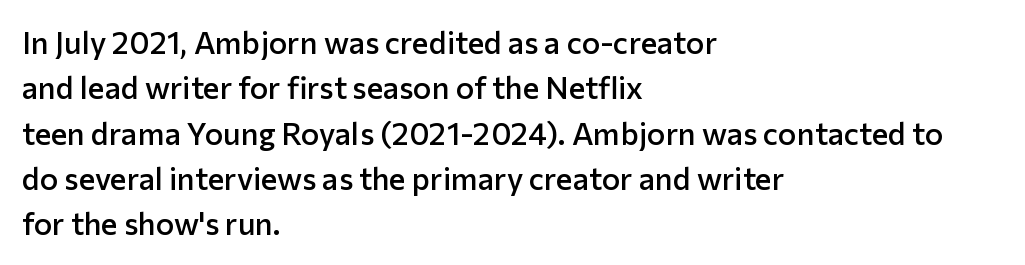
{"serif": "no", "italic": "no", "bold": "semi", "weight": "semibold", "width": "normal", "stroke_contrast": "low", "x_height": "medium", "monospaced": "no", "underline": "no", "align": "left", "line_spacing": "normal", "line_spacing_ratio": 1.46, "letter_spacing": "normal", "letter_spacing_em": 0.0, "glyph_px": 31}
